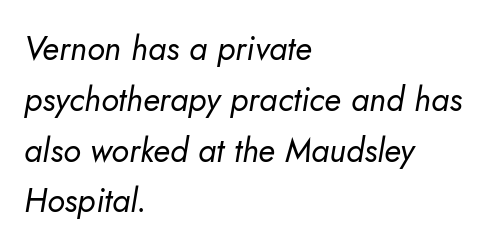
Q: Is the text bold? A: No.
Q: Is the text italic (slanted)? A: Yes, it leans right by about 10 degrees.
Q: Is the text underlined? A: No.
Q: How is the paragraph aligned? A: Left-aligned.
Q: Is the spacing between letters normal or unusually wide? A: Normal.
Q: Is the spacing between lines tight, normal or loose? A: Normal.
Q: Width (condensed, normal, or wide)? A: Normal.
Q: Stroke contrast? A: Low.
Q: x-height? A: Small.
Q: Monospaced? A: No.
